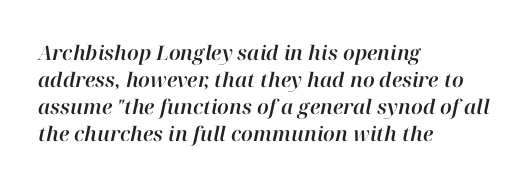
The image shows 20 px text type, italic (leaning right); set left-aligned, normal line spacing (1.35x), normal letter spacing, not underlined.
